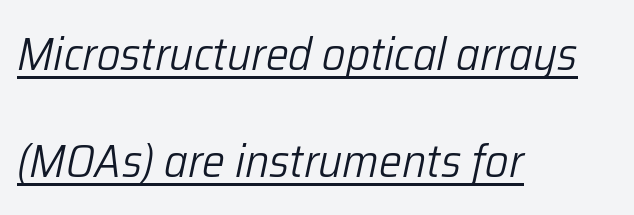
Q: Is the text bold? A: No.
Q: Is the text italic (slanted)? A: Yes, it leans right by about 12 degrees.
Q: Is the text underlined? A: Yes.
Q: How is the paragraph aligned? A: Left-aligned.
Q: Is the spacing between letters normal or unusually wide? A: Normal.
Q: Is the spacing between lines tight, normal or loose? A: Loose.
Q: Width (condensed, normal, or wide)? A: Normal.
Q: Stroke contrast? A: Low.
Q: x-height? A: Medium.
Q: Monospaced? A: No.
